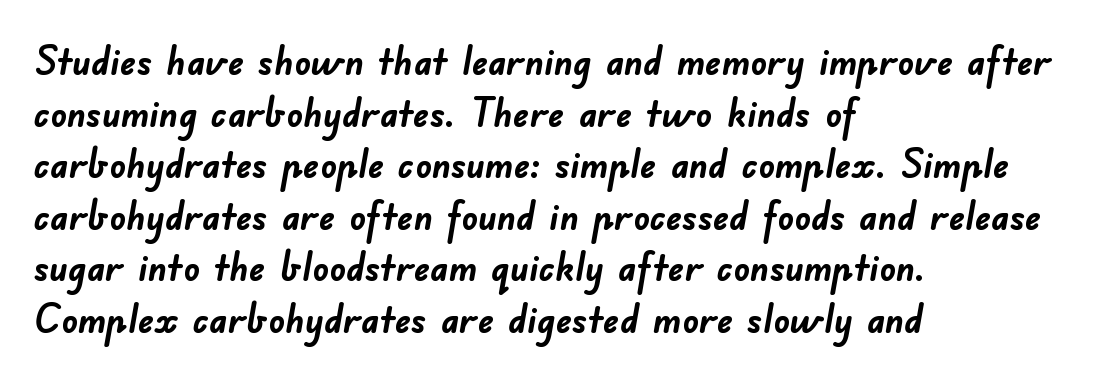
The image shows 40 px semibold sans-serif type; set left-aligned, normal line spacing (1.29x), normal letter spacing, not underlined; low stroke contrast and a small x-height.
